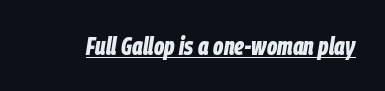
Q: Is the text bold? A: Yes.
Q: Is the text italic (slanted)? A: Yes, it leans right by about 9 degrees.
Q: Is the text underlined? A: Yes.
Q: Is the spacing between letters normal or unusually wide? A: Normal.
